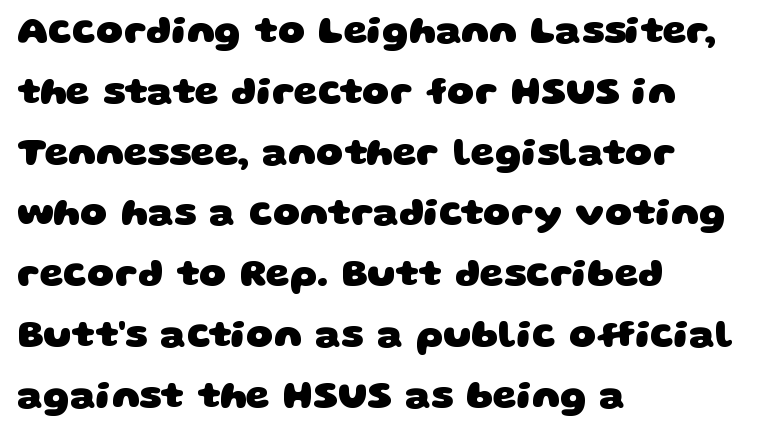
The rendering uses natural spacing where letterforms have individual widths. Compared with typical body copy, the letter spacing here is the same. Each row of text sits above clean, open space. Look at the bottom of the vertical strokes: they stop flat, with no serifs. The ragged edge is on the right, which tells us the setting is flush left. Emphasis by weight is at full strength: bold.
